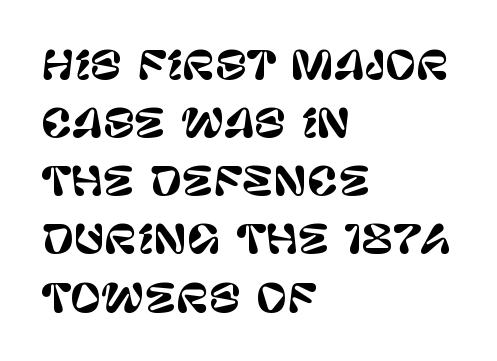
The image shows 38 px sans-serif type; set left-aligned, normal line spacing (1.53x), normal letter spacing, not underlined; low stroke contrast and a large x-height.
